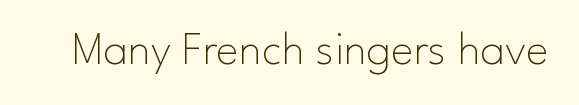
The image shows 48 px thin sans-serif type, upright; set normal letter spacing, not underlined; low stroke contrast and a small x-height.
